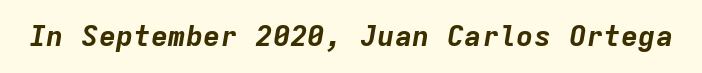
{"italic": "yes", "lean": "right", "slant_degrees": 9, "bold": "yes", "weight": "bold", "width": "normal", "stroke_contrast": "low", "x_height": "medium", "monospaced": "yes", "underline": "no", "letter_spacing": "normal", "letter_spacing_em": 0.0, "glyph_px": 29}
